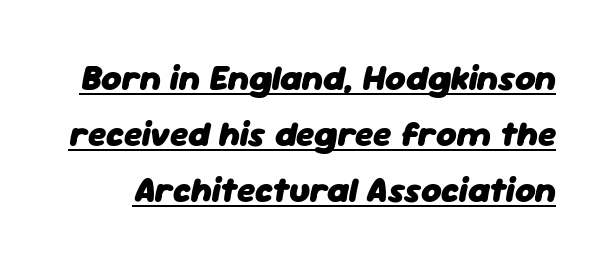
Compared with typical paragraphs, the rows here are spaced about the same. A typographer would call this underscored text. The line texture is even and compact thanks to regular tracking. As a designer I'd log this as weight 700, bold. The letters are slanted; this is an italic face.
